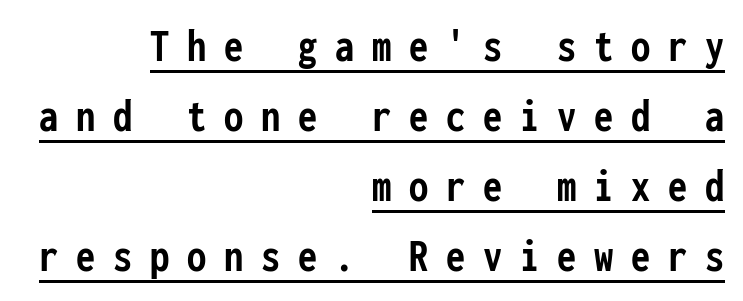
The font's upright variant was chosen for this text. The glyphs are accompanied by a horizontal stroke just below them. Check where the strokes stop: nothing finishes them off — pure sans. Caption: bold face, heavy strokes. Loose tracking; the words dissolve into strings of separated letters. These lines sit exactly where default settings would place them.
